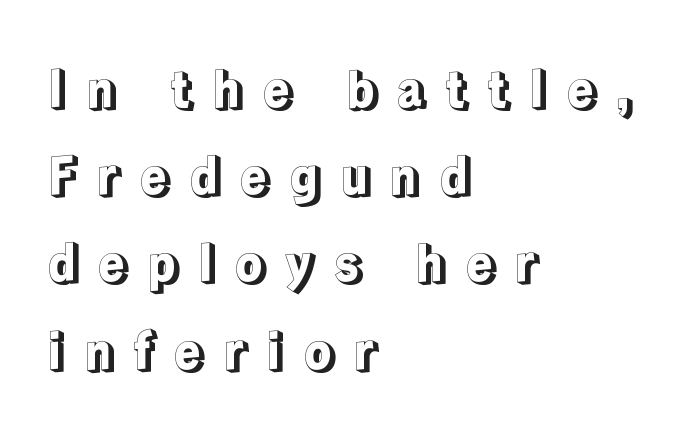
This rendering uses left alignment, leaving the right contour irregular. This sample has the flowing, uneven cadence of proportional lettering. Upright lettering throughout. Short note: letters widely spaced. Descenders are the only things crossing below the line.
